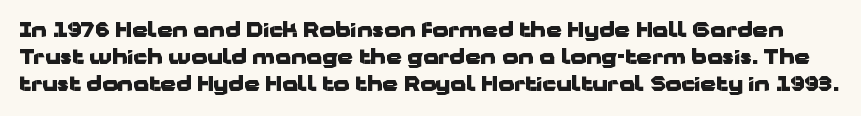
Q: Is the text bold? A: Yes.
Q: Is the text italic (slanted)? A: No, it is upright.
Q: Is the text underlined? A: No.
Q: Is the spacing between letters normal or unusually wide? A: Normal.
Q: Is the spacing between lines tight, normal or loose? A: Normal.
